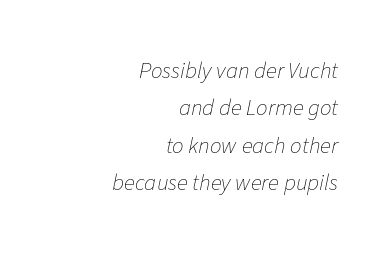
{"italic": "yes", "lean": "right", "slant_degrees": 11, "bold": "no", "underline": "no", "align": "right", "line_spacing": "normal", "line_spacing_ratio": 1.62, "letter_spacing": "normal", "letter_spacing_em": 0.0, "glyph_px": 23}
